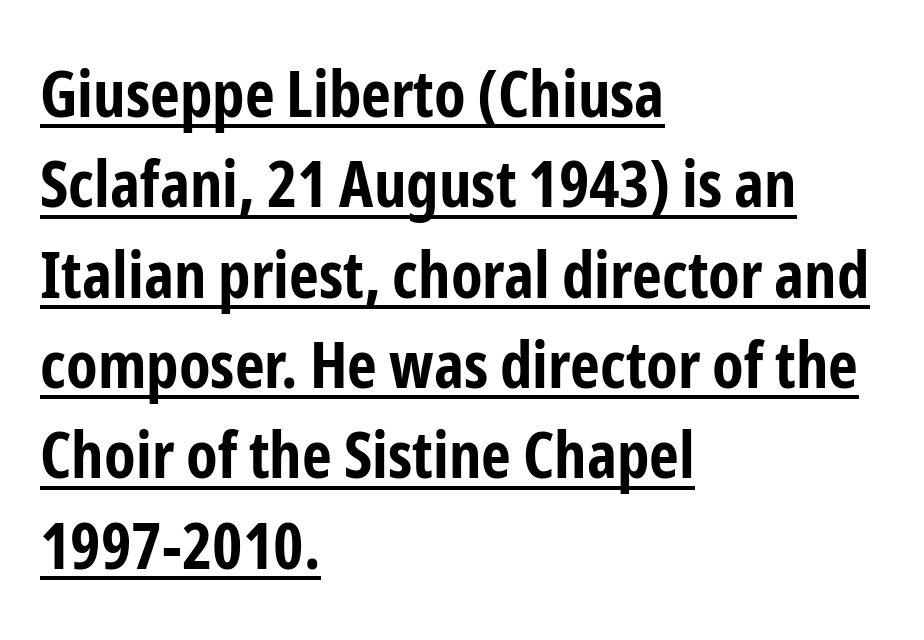
{"serif": "no", "italic": "no", "bold": "yes", "weight": "bold", "width": "condensed", "stroke_contrast": "low", "x_height": "medium", "monospaced": "no", "underline": "yes", "align": "left", "line_spacing": "normal", "line_spacing_ratio": 1.39, "letter_spacing": "normal", "letter_spacing_em": 0.0, "glyph_px": 65}
